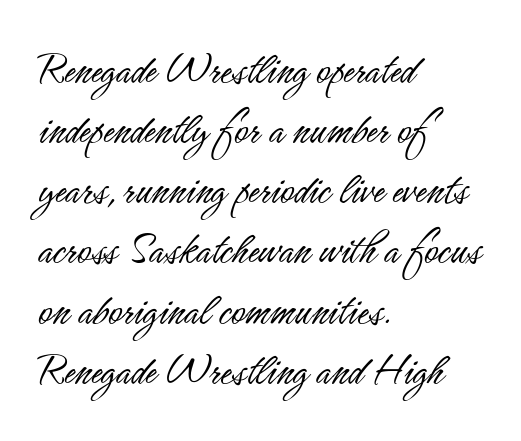
The image shows 47 px light, condensed sans-serif type; set left-aligned, normal line spacing (1.28x), normal letter spacing, not underlined; low stroke contrast and a small x-height.
